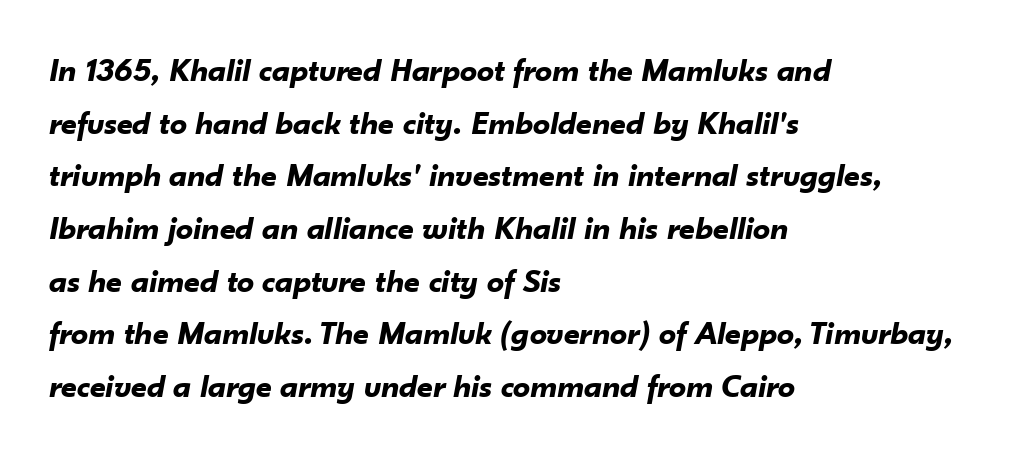
Left-aligned paragraph, ragged on the right. Successive baselines arrive at the customary interval. These lines are rendered in a variable-pitch font. The whole block is typeset with a tilt. Is the letter spacing exaggerated? No — it looks like the ordinary default. The space directly below the letters is spotless.
